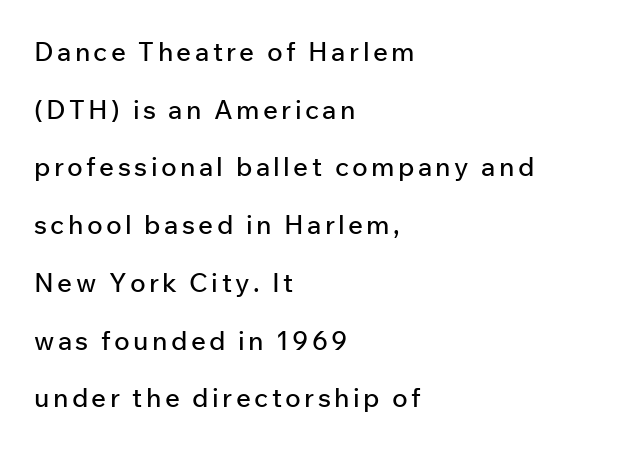
Q: Is the text italic (slanted)? A: No, it is upright.
Q: Is the text underlined? A: No.
Q: How is the paragraph aligned? A: Left-aligned.
Q: Is the spacing between lines tight, normal or loose? A: Loose.
